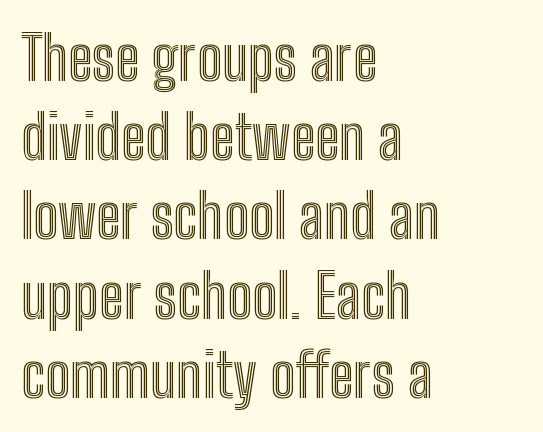
The tracking reads as untouched default to a designer's eye. The space beneath each line is pristine and unruled. Do the letters lean? They stand straight. Rows of type keep a routine distance in the vertical direction. These lines are rendered in a variable-pitch font. The compositor pushed each line to the left boundary.
